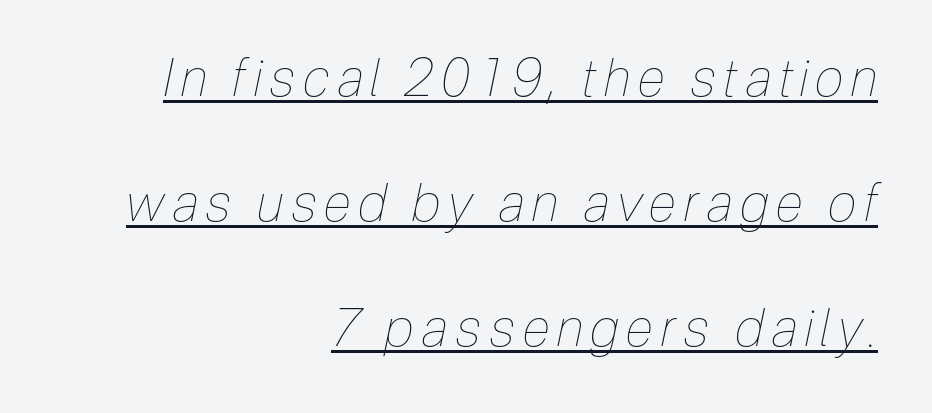
{"italic": "yes", "lean": "right", "slant_degrees": 12, "bold": "no", "weight": "thin", "width": "condensed", "stroke_contrast": "low", "x_height": "medium", "monospaced": "no", "underline": "yes", "align": "right", "line_spacing": "loose", "line_spacing_ratio": 2.4, "glyph_px": 52}
